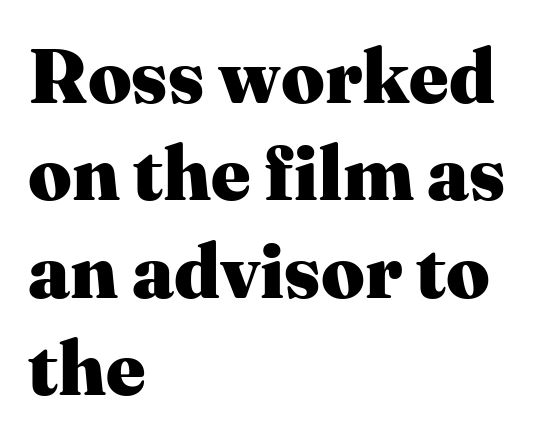
The image shows 76 px heavy serif type, upright; set left-aligned, normal line spacing (1.28x), normal letter spacing, not underlined; medium stroke contrast and a medium x-height.
